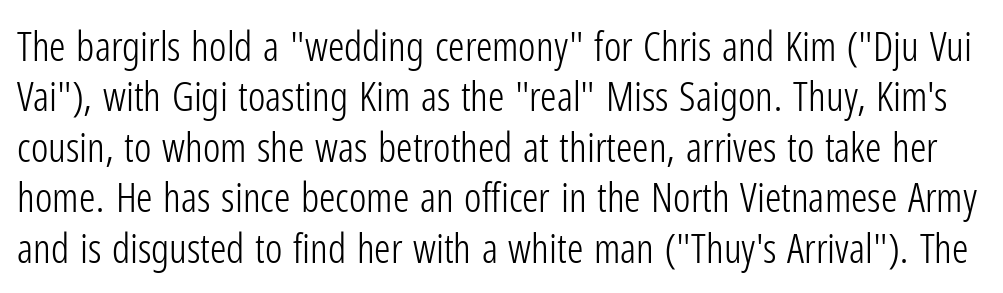
{"serif": "no", "italic": "no", "bold": "no", "weight": "light", "width": "condensed", "stroke_contrast": "low", "x_height": "medium", "monospaced": "no", "underline": "no", "line_spacing_ratio": 1.23, "letter_spacing": "normal", "letter_spacing_em": 0.0, "glyph_px": 41}
